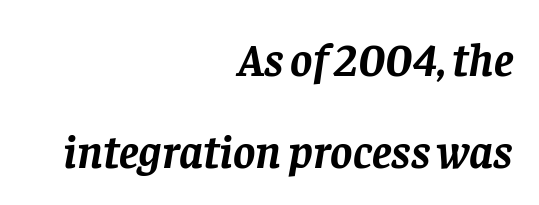
Compared with a flush-left layout, this one pins lines to the opposite, right side. The letters sit at their default tracking, neither squeezed nor spread. A typesetter would mark this as italic. Chunky letters — that's bold for sure. These lines are rendered in a variable-pitch font. Baseline-to-baseline distance is far greater than the letter height.
